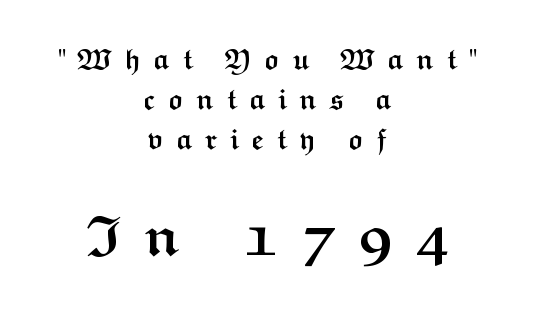
{"serif": "no", "italic": "no", "bold": "yes", "weight": "semibold", "width": "wide", "stroke_contrast": "medium", "x_height": "medium", "monospaced": "no", "underline": "no", "align": "center", "line_spacing": "normal", "line_spacing_ratio": 1.43, "letter_spacing": "wide", "letter_spacing_em": 0.43, "larger_block": "second", "size_ratio": 2.0, "glyph_px": 56}
